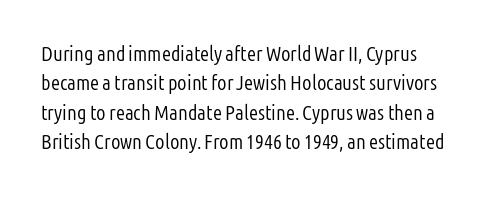
Q: Is the text bold? A: No.
Q: Is the text italic (slanted)? A: No, it is upright.
Q: Is the text underlined? A: No.
Q: Is the spacing between letters normal or unusually wide? A: Normal.
Q: Is the spacing between lines tight, normal or loose? A: Normal.
